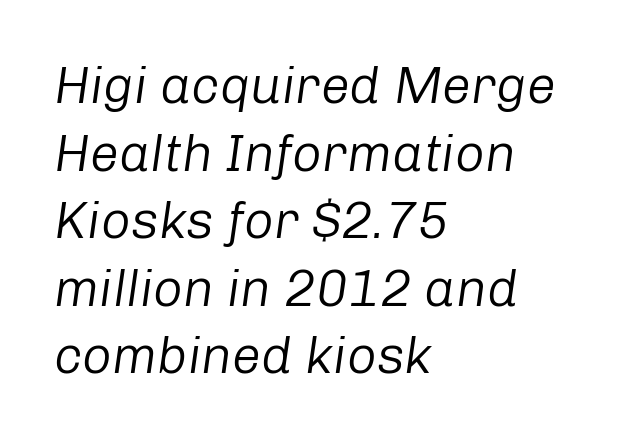
{"italic": "yes", "lean": "right", "slant_degrees": 8, "bold": "no", "weight": "regular", "width": "normal", "stroke_contrast": "low", "x_height": "medium", "monospaced": "no", "underline": "no", "align": "left", "line_spacing": "normal", "line_spacing_ratio": 1.3, "letter_spacing": "normal", "letter_spacing_em": 0.0, "glyph_px": 52}
